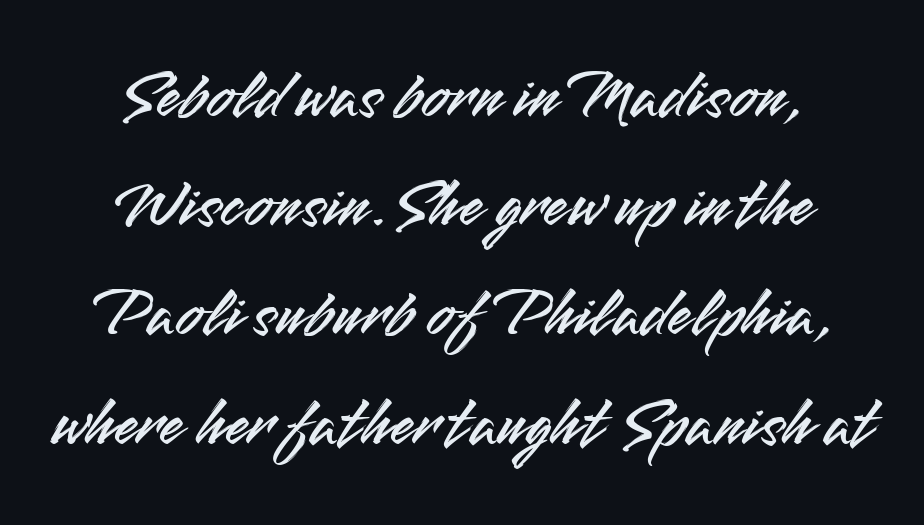
The image shows 70 px sans-serif type; set centered, normal line spacing (1.56x), normal letter spacing, not underlined; medium stroke contrast and a small x-height.
